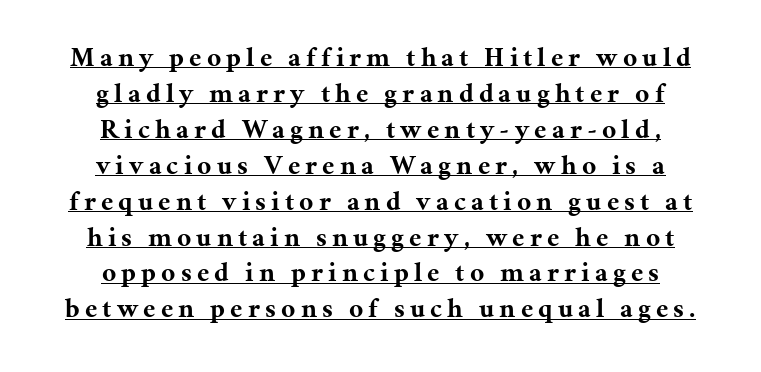
Decoration check: the copy is underlined. A typesetter would mark this as roman, not italic. Evenly set lines give the paragraph a standard silhouette. Summary of weight: heavy, a full bold. The passage is arranged like a title page — every line centered.
